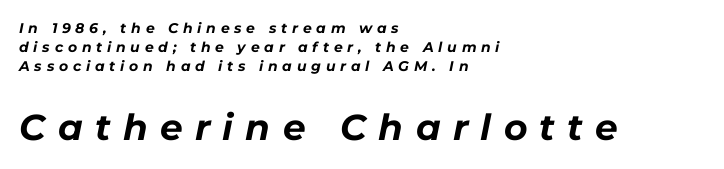
Honestly, the row spacing looks completely unremarkable. Compared with ordinary roman type, these characters are visibly tilted. I'd describe the lettering as bold — thick and assertive. Visually the block forms a straight wall on the left and a jagged coastline on the right. Only glyphs here, with clear space below each row.
